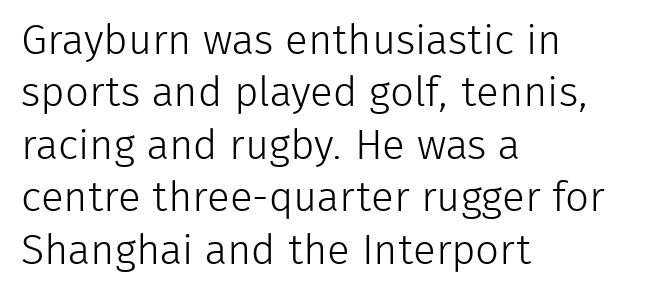
Look at the tracking — it's just the regular setting, nothing added. Each stroke keeps to a modest, everyday thickness or less. The baseline area is clear. A typesetter would call this proportional, since set widths differ per character. The vertical gap from one line to the next is medium. The rendering shows plain stroke endings on the letterforms — a sans-serif design.
